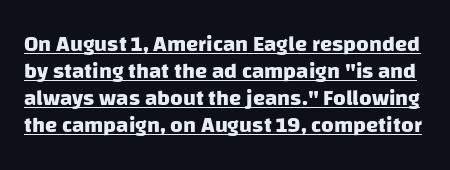
The image shows 22 px bold type; set line spacing 1.22x, normal letter spacing, underlined.
